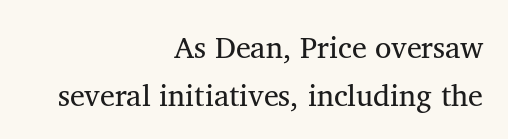
This rendering leaves character spacing at its baseline value. The rag falls on the left side of this text block. Ordinary non-slanted type is in use. The letters advance in unequal steps, a hallmark of proportional type.
